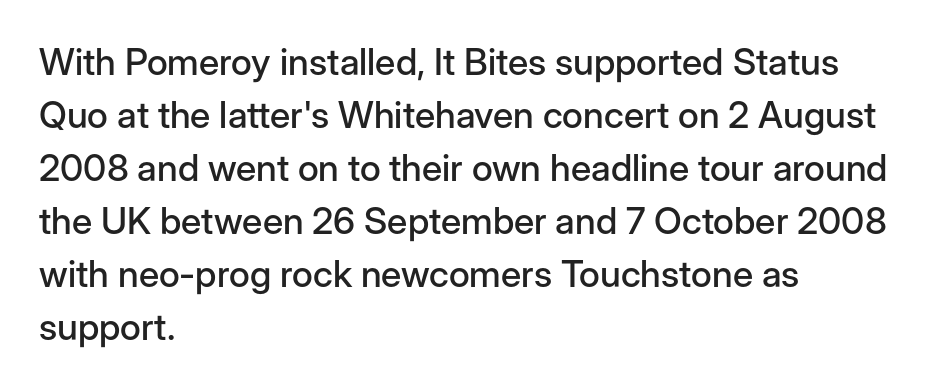
Q: Is the text italic (slanted)? A: No, it is upright.
Q: Is the typeface a serif or a sans-serif typeface? A: Sans-serif.
Q: Is the text underlined? A: No.
Q: How is the paragraph aligned? A: Left-aligned.
Q: Is the spacing between letters normal or unusually wide? A: Normal.
Q: Is the spacing between lines tight, normal or loose? A: Normal.
Q: Width (condensed, normal, or wide)? A: Normal.
Q: Stroke contrast? A: Low.
Q: x-height? A: Medium.
Q: Monospaced? A: No.
